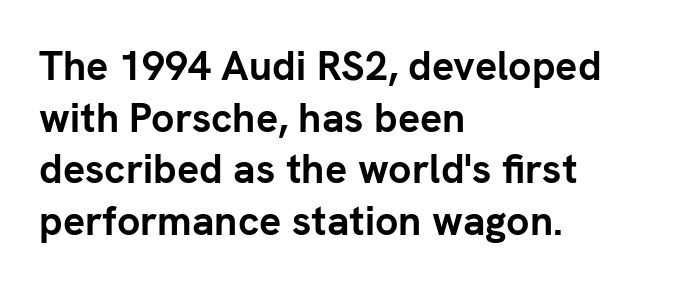
Q: Is the text bold? A: Yes.
Q: Is the text italic (slanted)? A: No, it is upright.
Q: Is the typeface a serif or a sans-serif typeface? A: Sans-serif.
Q: Is the text underlined? A: No.
Q: How is the paragraph aligned? A: Left-aligned.
Q: Is the spacing between letters normal or unusually wide? A: Normal.
Q: Is the spacing between lines tight, normal or loose? A: Normal.
Q: Width (condensed, normal, or wide)? A: Normal.
Q: Stroke contrast? A: Low.
Q: x-height? A: Medium.
Q: Monospaced? A: No.
